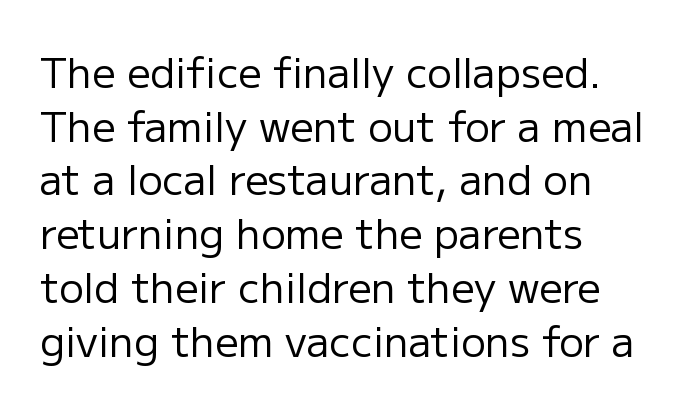
The image shows 41 px regular-weight sans-serif type, upright; set left-aligned, normal line spacing (1.31x), normal letter spacing, not underlined; low stroke contrast and a medium x-height.
